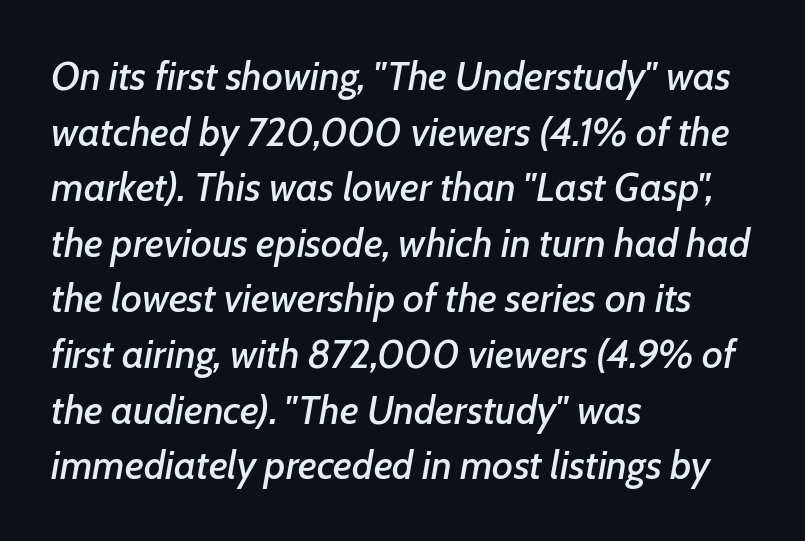
Standard letterfit; no display-style spreading of the glyphs. Teacher's note: observe the even left margin — that is flush-left alignment. The passage shown is typed in a proportional face where columns would drift. Decoration check: the copy has no underline.
